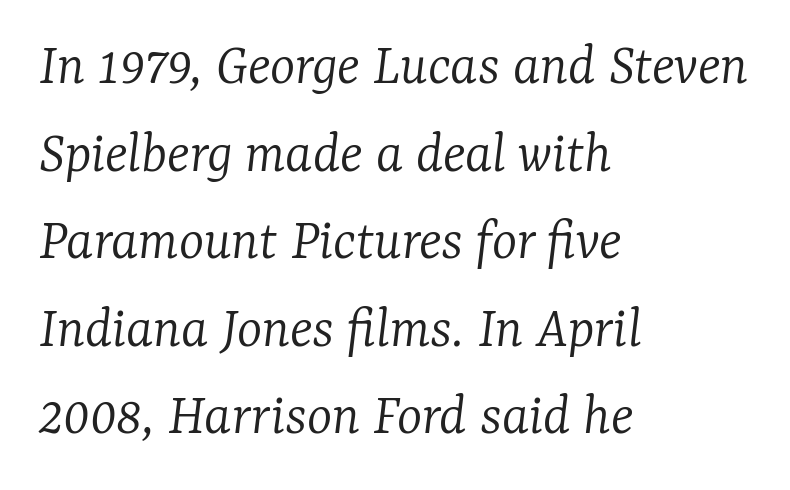
The image shows 60 px light serif type, italic (leaning right); set left-aligned, normal line spacing (1.46x), normal letter spacing, not underlined; low stroke contrast and a medium x-height.
